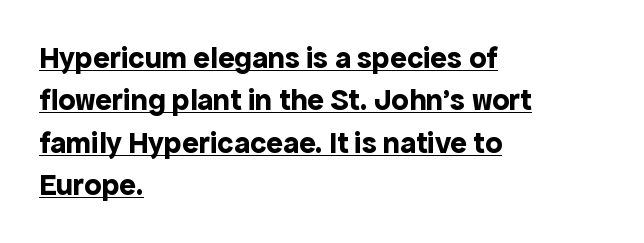
{"serif": "no", "italic": "no", "bold": "yes", "weight": "bold", "width": "normal", "x_height": "medium", "monospaced": "no", "underline": "yes", "align": "left", "line_spacing": "normal", "line_spacing_ratio": 1.37, "letter_spacing": "normal", "letter_spacing_em": 0.0, "glyph_px": 31}
